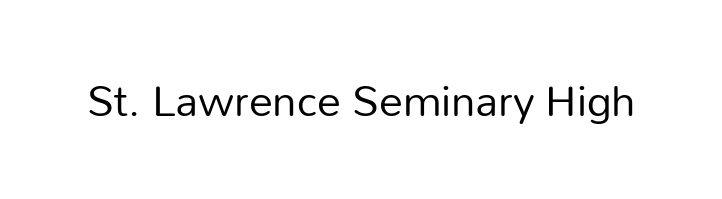
Q: Is the text bold? A: No.
Q: Is the text italic (slanted)? A: No, it is upright.
Q: Is the typeface a serif or a sans-serif typeface? A: Sans-serif.
Q: Is the text underlined? A: No.
Q: Is the spacing between letters normal or unusually wide? A: Normal.
Q: Width (condensed, normal, or wide)? A: Normal.
Q: Stroke contrast? A: Low.
Q: x-height? A: Medium.
Q: Monospaced? A: No.
